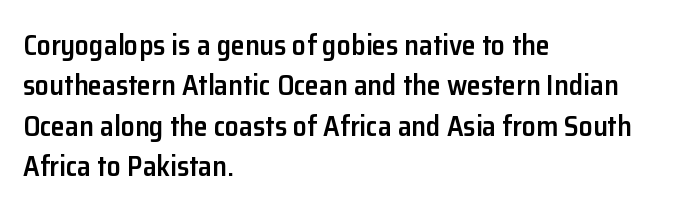
Q: Is the text bold? A: Semi-bold.
Q: Is the text italic (slanted)? A: No, it is upright.
Q: Is the typeface a serif or a sans-serif typeface? A: Sans-serif.
Q: Is the text underlined? A: No.
Q: How is the paragraph aligned? A: Left-aligned.
Q: Is the spacing between letters normal or unusually wide? A: Normal.
Q: Is the spacing between lines tight, normal or loose? A: Normal.
Q: Width (condensed, normal, or wide)? A: Normal.
Q: Stroke contrast? A: Low.
Q: x-height? A: Medium.
Q: Monospaced? A: No.
